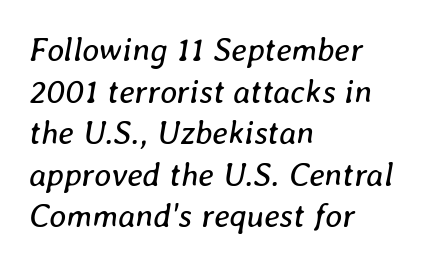
Q: Is the text bold? A: No.
Q: Is the text italic (slanted)? A: Yes, it leans right by about 8 degrees.
Q: Is the text underlined? A: No.
Q: How is the paragraph aligned? A: Left-aligned.
Q: Is the spacing between letters normal or unusually wide? A: Normal.
Q: Is the spacing between lines tight, normal or loose? A: Normal.
Q: Width (condensed, normal, or wide)? A: Normal.
Q: Stroke contrast? A: Low.
Q: x-height? A: Medium.
Q: Monospaced? A: No.
